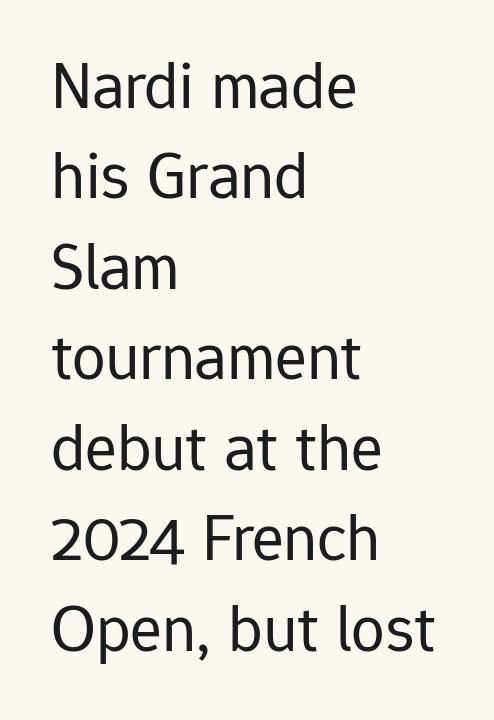
The image shows 67 px regular-weight sans-serif type, upright; set left-aligned, normal line spacing (1.35x), normal letter spacing, not underlined; low stroke contrast and a medium x-height.
